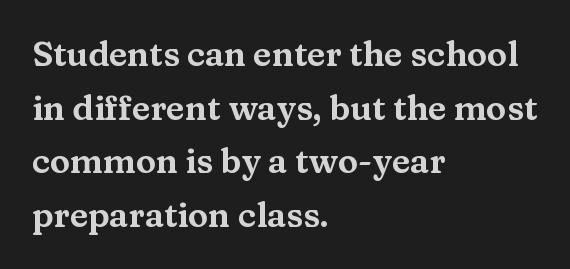
The image shows 34 px wide serif type, upright; set left-aligned, normal line spacing (1.58x), normal letter spacing, not underlined; medium stroke contrast and a medium x-height.
